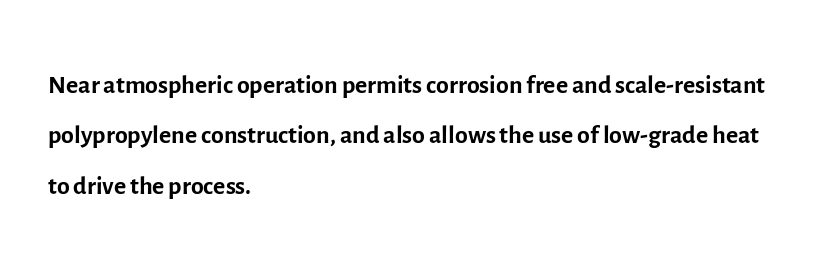
Do the letters lean? They stand straight. The cut favours lightness, reaching ordinary text weight at its darkest. Interline gaps are of average width in this sample. This sample uses plain, unmodified letter spacing. Type style note: lacks serifs. Each letter keeps its own natural width here, so spacing adapts to shape.
